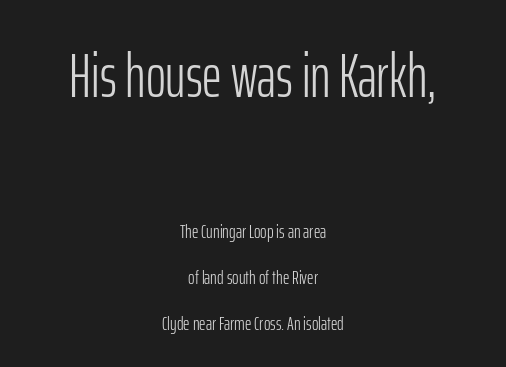
The image shows 61 px light, condensed sans-serif type, upright; set centered, loose line spacing (2.29x), normal letter spacing, not underlined; the first (top) block is 3.05x larger; low stroke contrast and a medium x-height.
